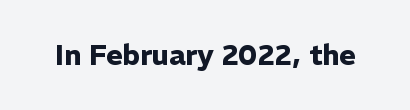
Q: Is the text bold? A: Yes.
Q: Is the text italic (slanted)? A: No, it is upright.
Q: Is the typeface a serif or a sans-serif typeface? A: Sans-serif.
Q: Is the text underlined? A: No.
Q: Is the spacing between letters normal or unusually wide? A: Normal.
Q: Width (condensed, normal, or wide)? A: Normal.
Q: Stroke contrast? A: Low.
Q: x-height? A: Medium.
Q: Monospaced? A: No.
